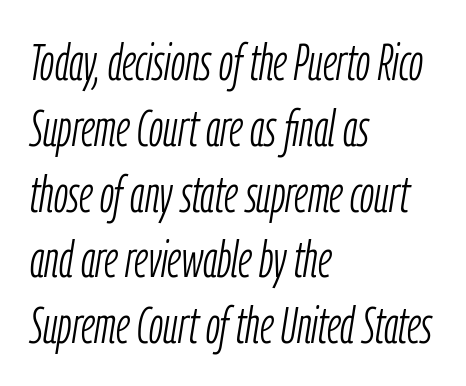
An italicized treatment has been applied to the whole sample. Here the designer chose a conventional face with non-uniform glyph widths. Glance below the letters and you will spot only blank space. Every row of glyphs begins at an identical x-position on the left.
